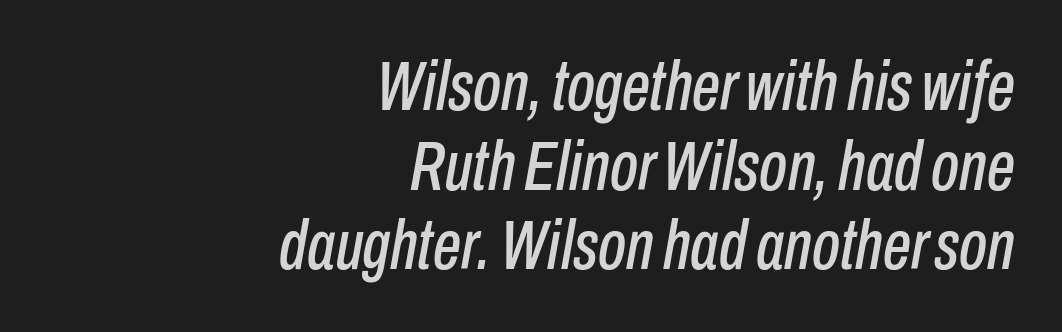
Each row of text sits above clean, open space. The rendering uses natural spacing where letterforms have individual widths. Emphasis-style slanted type is in use. In terms of leading, this rendering errs on the cramped side. In CSS terms this would be text-align: right. Tracking here is standard; glyphs follow each other at the usual distance.
